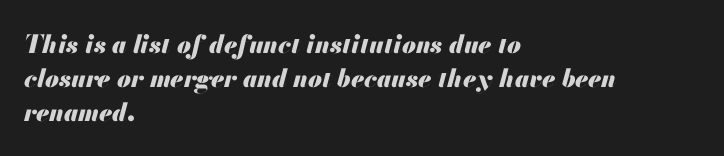
{"italic": "yes", "lean": "right", "slant_degrees": 13, "bold": "yes", "underline": "no", "align": "left", "line_spacing": "normal", "line_spacing_ratio": 1.37, "letter_spacing": "normal", "letter_spacing_em": 0.0, "glyph_px": 25}
